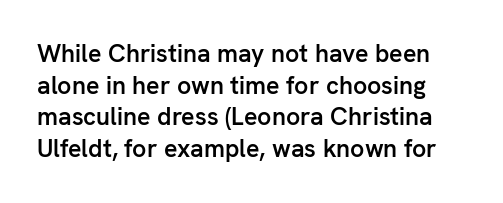
{"italic": "no", "bold": "semi", "underline": "no", "line_spacing": "normal", "line_spacing_ratio": 1.27, "letter_spacing": "normal", "letter_spacing_em": 0.0, "glyph_px": 25}
